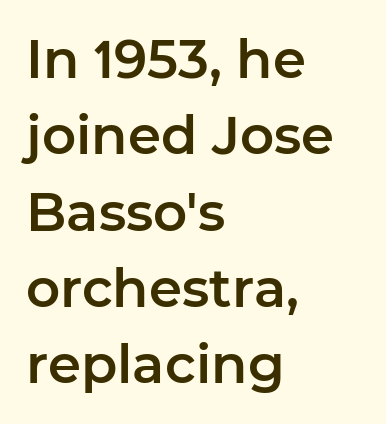
Q: Is the text italic (slanted)? A: No, it is upright.
Q: Is the typeface a serif or a sans-serif typeface? A: Sans-serif.
Q: Is the text underlined? A: No.
Q: How is the paragraph aligned? A: Left-aligned.
Q: Is the spacing between letters normal or unusually wide? A: Normal.
Q: Is the spacing between lines tight, normal or loose? A: Normal.
Q: Width (condensed, normal, or wide)? A: Normal.
Q: Stroke contrast? A: Low.
Q: x-height? A: Medium.
Q: Monospaced? A: No.
